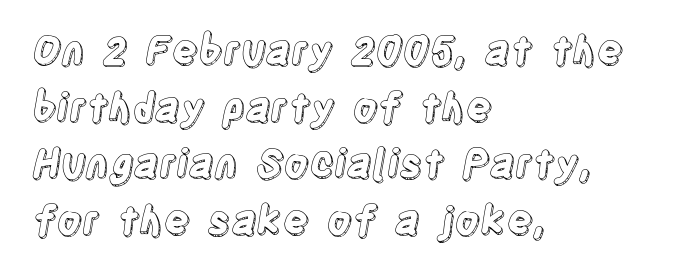
Varying glyph widths throughout — classic text-font behaviour. The leading is moderate, giving the passage an even texture. There is no visible air inserted between adjacent glyphs. Words float on clear page, feet unadorned. Typeset ragged right — the left edge is the straight one.
